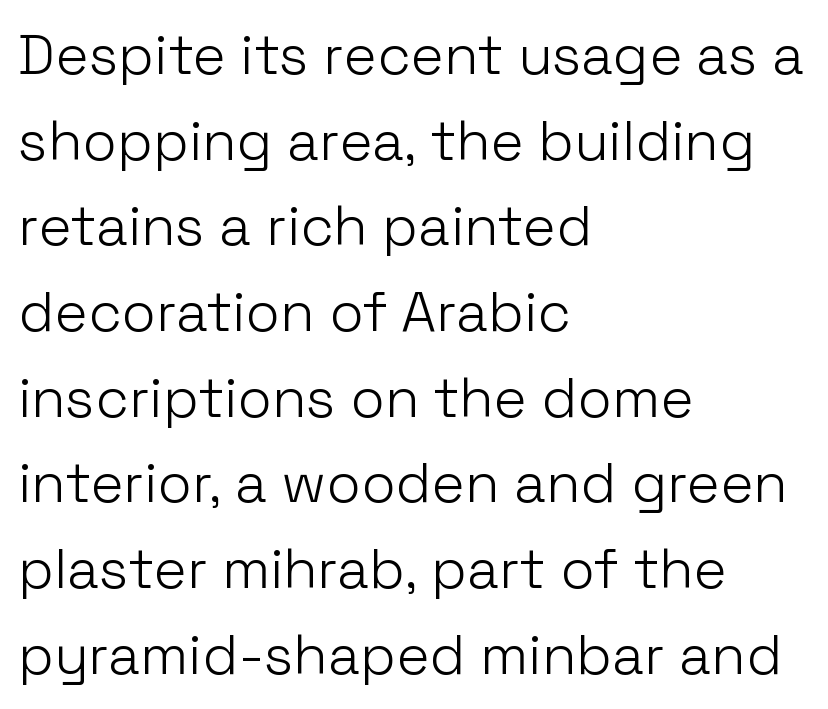
{"serif": "no", "italic": "no", "bold": "no", "weight": "light", "width": "normal", "stroke_contrast": "low", "x_height": "medium", "monospaced": "no", "underline": "no", "align": "left", "line_spacing": "normal", "line_spacing_ratio": 1.53, "letter_spacing": "normal", "letter_spacing_em": 0.0, "glyph_px": 56}
